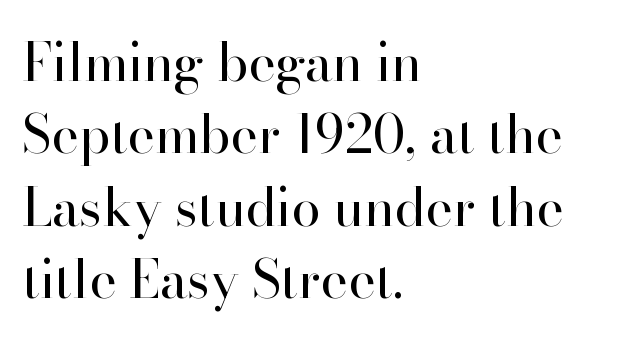
Serifs: yes, visible at the terminals of the letterforms. A classic flush-left, rag-right setting is used for this passage. Horizontal bands of white between lines are of average thickness. A bare baseline throughout the passage. Stem width sits at or under what a default text font uses.
